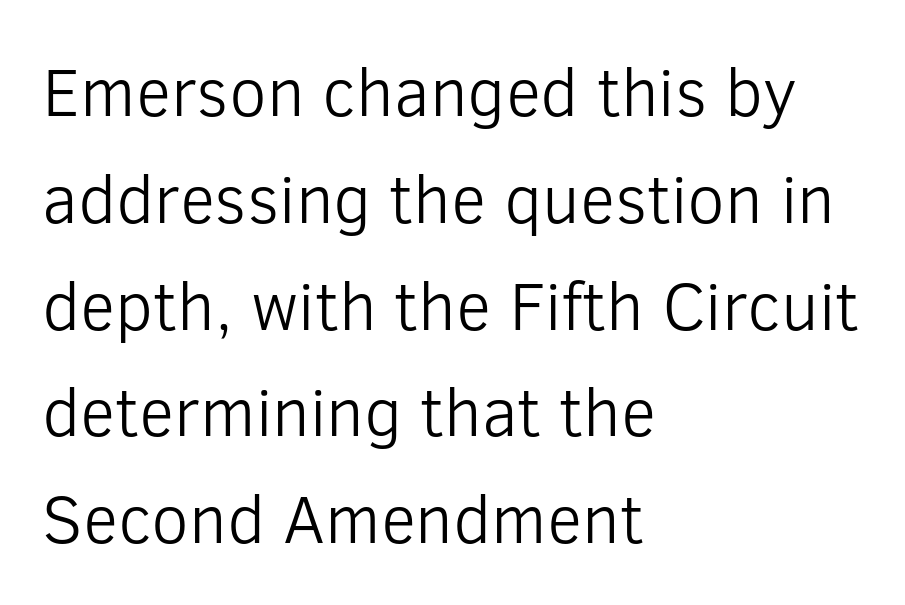
Q: Is the text bold? A: No.
Q: Is the text italic (slanted)? A: No, it is upright.
Q: Is the typeface a serif or a sans-serif typeface? A: Sans-serif.
Q: Is the text underlined? A: No.
Q: How is the paragraph aligned? A: Left-aligned.
Q: Is the spacing between letters normal or unusually wide? A: Normal.
Q: Is the spacing between lines tight, normal or loose? A: Normal.
Q: Width (condensed, normal, or wide)? A: Normal.
Q: Stroke contrast? A: Low.
Q: x-height? A: Medium.
Q: Monospaced? A: No.
